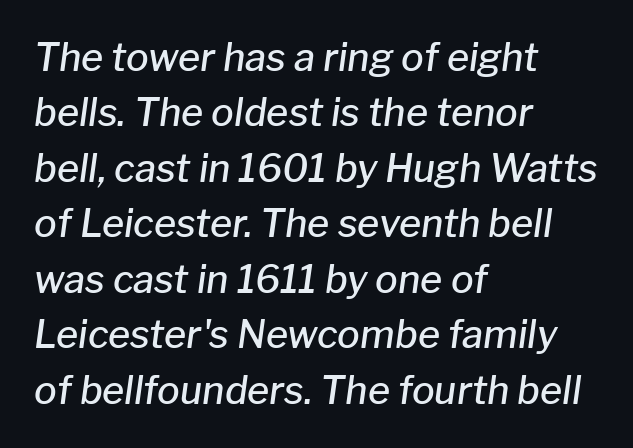
The image shows 38 px semibold type, italic (leaning right); set left-aligned, normal line spacing (1.46x), normal letter spacing, not underlined; low stroke contrast and a medium x-height.
